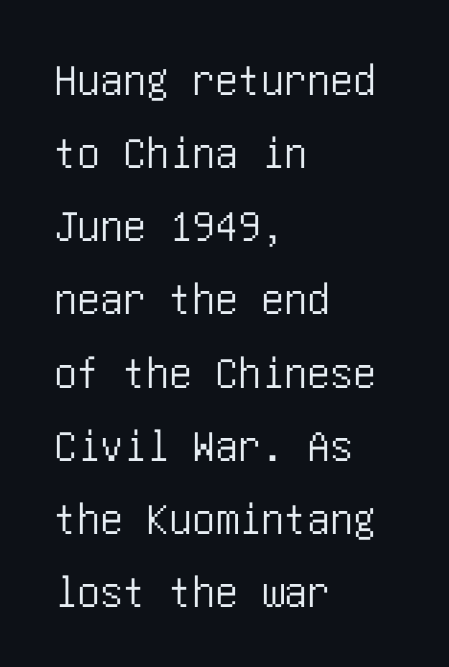
The image shows 46 px condensed sans-serif type, upright; set left-aligned, normal line spacing (1.59x), normal letter spacing, not underlined; low stroke contrast and a large x-height.
